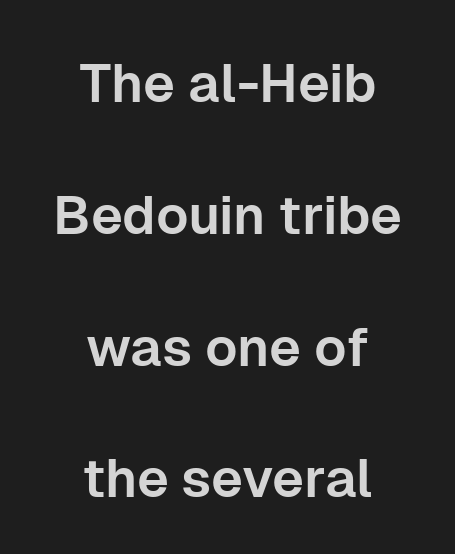
Q: Is the text italic (slanted)? A: No, it is upright.
Q: Is the typeface a serif or a sans-serif typeface? A: Sans-serif.
Q: Is the text underlined? A: No.
Q: How is the paragraph aligned? A: Centered.
Q: Is the spacing between letters normal or unusually wide? A: Normal.
Q: Is the spacing between lines tight, normal or loose? A: Loose.
Q: Width (condensed, normal, or wide)? A: Normal.
Q: Stroke contrast? A: Low.
Q: x-height? A: Medium.
Q: Monospaced? A: No.
